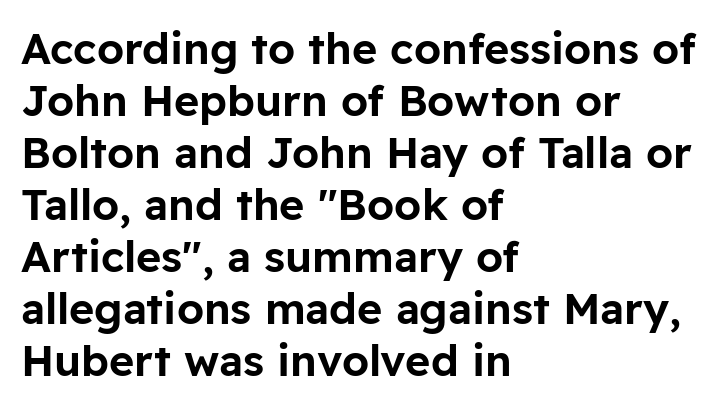
Does the lettering tilt? It doesn't — this is upright. Which margin do the lines hug? The left one — the right edge is uneven. The gaps between neighbouring characters are ordinary and unremarkable. Rule under the text: the space is simply empty.
